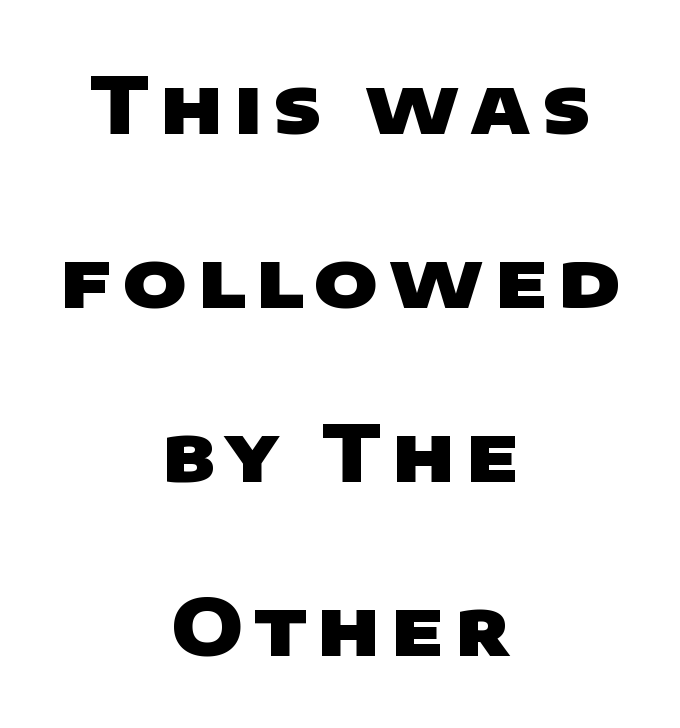
Q: Is the text bold? A: Yes.
Q: Is the typeface a serif or a sans-serif typeface? A: Sans-serif.
Q: Is the text underlined? A: No.
Q: How is the paragraph aligned? A: Centered.
Q: Is the spacing between lines tight, normal or loose? A: Loose.
Q: Width (condensed, normal, or wide)? A: Wide.
Q: Stroke contrast? A: Low.
Q: x-height? A: Large.
Q: Monospaced? A: No.
